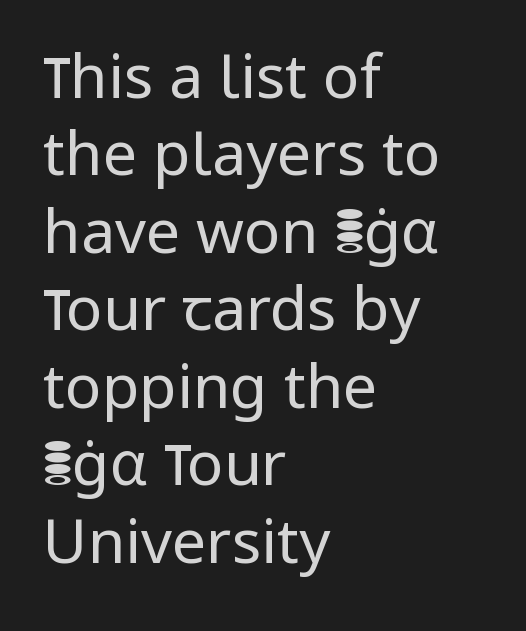
{"serif": "no", "italic": "no", "bold": "no", "weight": "regular", "width": "normal", "stroke_contrast": "low", "x_height": "medium", "monospaced": "no", "underline": "no", "align": "left", "line_spacing": "normal", "line_spacing_ratio": 1.27, "letter_spacing": "normal", "letter_spacing_em": 0.0, "glyph_px": 61}
